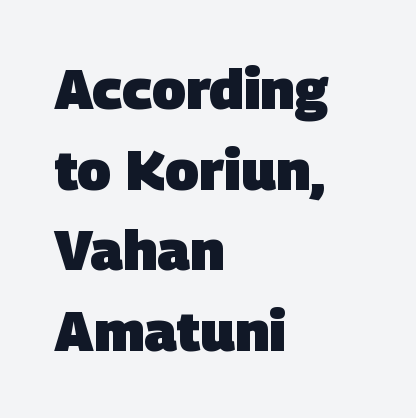
Q: Is the text bold? A: Yes.
Q: Is the typeface a serif or a sans-serif typeface? A: Sans-serif.
Q: Is the text underlined? A: No.
Q: How is the paragraph aligned? A: Left-aligned.
Q: Is the spacing between letters normal or unusually wide? A: Normal.
Q: Is the spacing between lines tight, normal or loose? A: Normal.
Q: Width (condensed, normal, or wide)? A: Normal.
Q: Stroke contrast? A: Low.
Q: x-height? A: Large.
Q: Monospaced? A: No.
